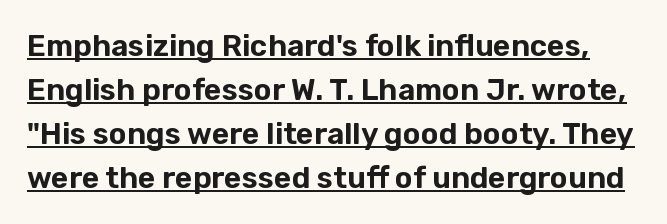
The image shows 30 px sans-serif type, upright; set normal line spacing (1.47x), normal letter spacing, underlined; low stroke contrast and a medium x-height.
